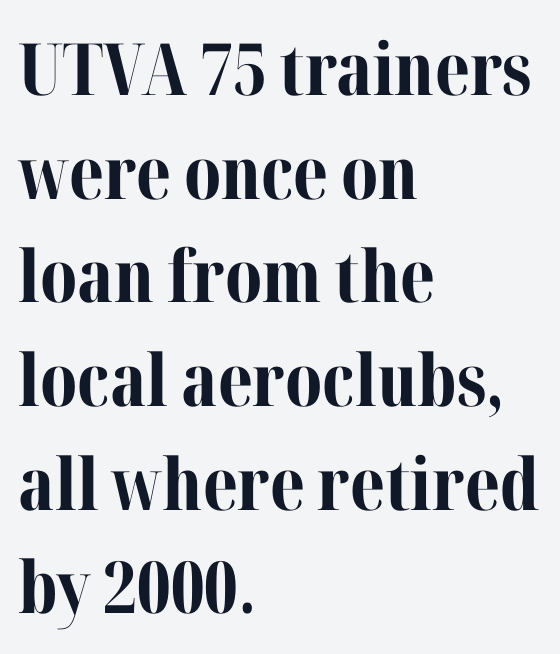
Q: Is the text bold? A: Yes.
Q: Is the text italic (slanted)? A: No, it is upright.
Q: Is the typeface a serif or a sans-serif typeface? A: Serif.
Q: Is the text underlined? A: No.
Q: How is the paragraph aligned? A: Left-aligned.
Q: Is the spacing between letters normal or unusually wide? A: Normal.
Q: Is the spacing between lines tight, normal or loose? A: Normal.
Q: Width (condensed, normal, or wide)? A: Normal.
Q: Stroke contrast? A: Medium.
Q: x-height? A: Medium.
Q: Monospaced? A: No.
